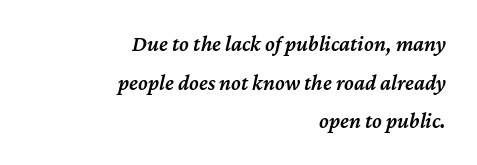
{"italic": "yes", "lean": "right", "slant_degrees": 12, "bold": "semi", "underline": "no", "align": "right", "line_spacing_ratio": 1.76, "letter_spacing": "normal", "letter_spacing_em": 0.0, "glyph_px": 22}
